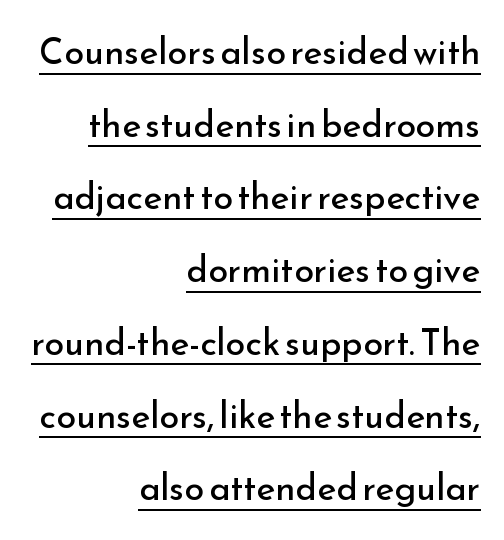
The type is set solid horizontally, with unmodified tracking. The rendering uses natural spacing where letterforms have individual widths. The type family on display is of the sans-serif kind. Is the stroke heavy? The answer is a plain regular-or-lighter. Ordinary non-slanted type is in use.
